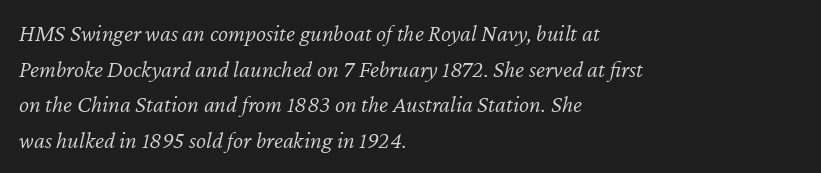
Q: Is the text bold? A: No.
Q: Is the text italic (slanted)? A: Yes, it leans right by about 12 degrees.
Q: Is the text underlined? A: No.
Q: How is the paragraph aligned? A: Left-aligned.
Q: Is the spacing between letters normal or unusually wide? A: Normal.
Q: Is the spacing between lines tight, normal or loose? A: Normal.
